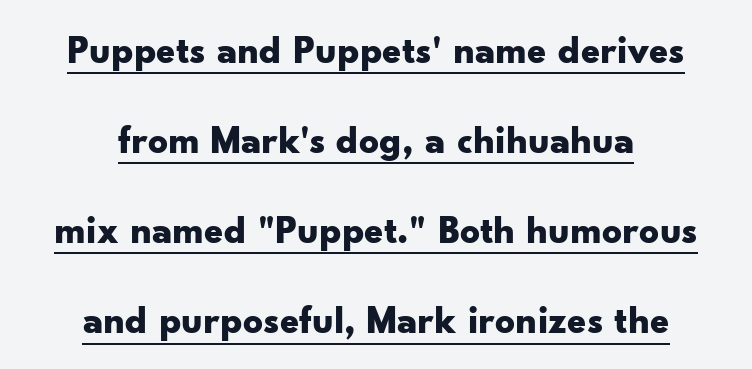
The paragraph shown floats in the horizontal middle. Plenty of ink on the page — the face is bold. Unlike italic type, these characters show no tilt at all. Check where the strokes stop: nothing finishes them off — pure sans. Spacing verdict: proportional, widths tailored to each character. The tracking reads as untouched default to a designer's eye.
